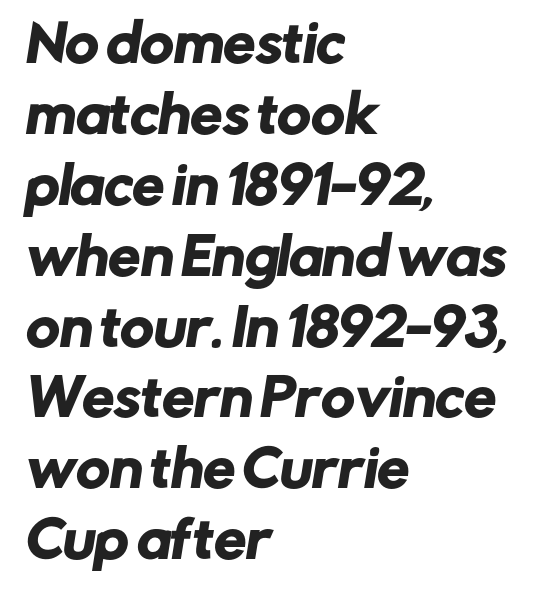
Q: Is the typeface a serif or a sans-serif typeface? A: Sans-serif.
Q: Is the text underlined? A: No.
Q: How is the paragraph aligned? A: Left-aligned.
Q: Is the spacing between letters normal or unusually wide? A: Normal.
Q: Is the spacing between lines tight, normal or loose? A: Normal.
Q: Width (condensed, normal, or wide)? A: Normal.
Q: Stroke contrast? A: Low.
Q: x-height? A: Medium.
Q: Monospaced? A: No.
